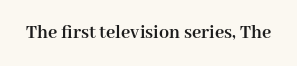
{"italic": "no", "bold": "yes", "underline": "no", "letter_spacing": "normal", "letter_spacing_em": 0.0, "glyph_px": 20}
